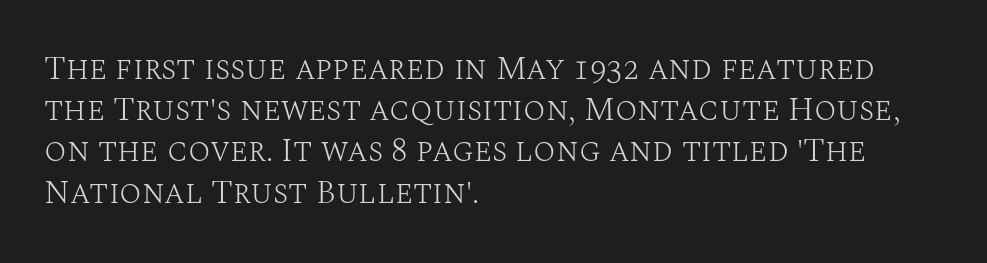
{"serif": "yes", "italic": "no", "bold": "no", "weight": "light", "width": "normal", "stroke_contrast": "medium", "x_height": "large", "monospaced": "no", "underline": "no", "align": "left", "line_spacing": "normal", "line_spacing_ratio": 1.25, "letter_spacing": "normal", "letter_spacing_em": 0.0, "glyph_px": 33}
